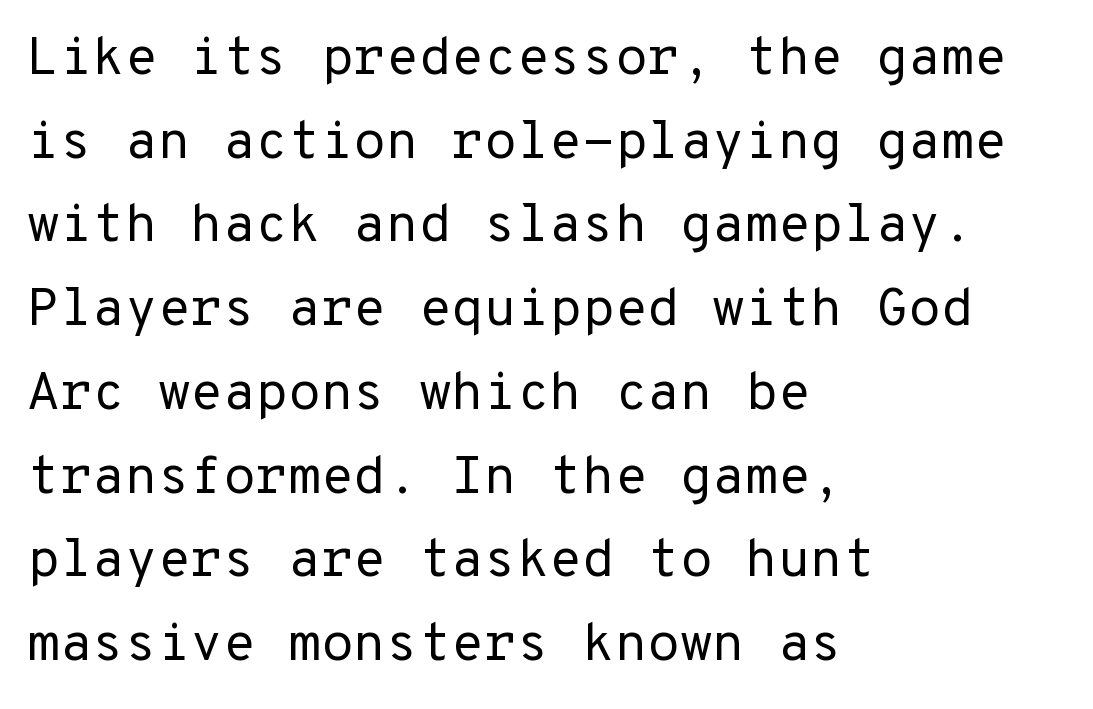
Q: Is the text bold? A: No.
Q: Is the text italic (slanted)? A: No, it is upright.
Q: Is the typeface a serif or a sans-serif typeface? A: Sans-serif.
Q: Is the text underlined? A: No.
Q: How is the paragraph aligned? A: Left-aligned.
Q: Is the spacing between letters normal or unusually wide? A: Normal.
Q: Is the spacing between lines tight, normal or loose? A: Normal.
Q: Width (condensed, normal, or wide)? A: Normal.
Q: Stroke contrast? A: Low.
Q: x-height? A: Medium.
Q: Monospaced? A: Yes.
